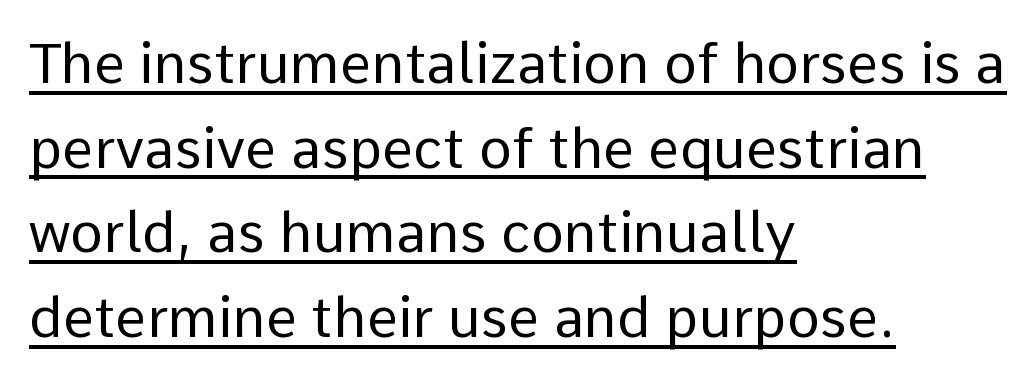
Q: Is the text bold? A: No.
Q: Is the text italic (slanted)? A: No, it is upright.
Q: Is the typeface a serif or a sans-serif typeface? A: Sans-serif.
Q: Is the text underlined? A: Yes.
Q: How is the paragraph aligned? A: Left-aligned.
Q: Is the spacing between letters normal or unusually wide? A: Normal.
Q: Is the spacing between lines tight, normal or loose? A: Normal.
Q: Width (condensed, normal, or wide)? A: Normal.
Q: Stroke contrast? A: Low.
Q: x-height? A: Medium.
Q: Monospaced? A: No.
